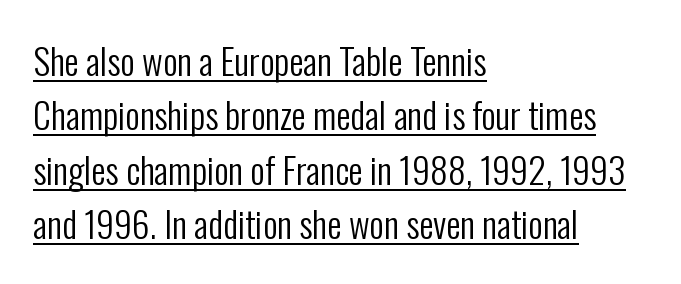
Think standard paragraph weight, or any step lighter than that. Is there an underline? Yes — a line sits under the letters. Alignment: flush left. Evenly set lines give the paragraph a standard silhouette. Does the lettering tilt? It doesn't — this is upright.
